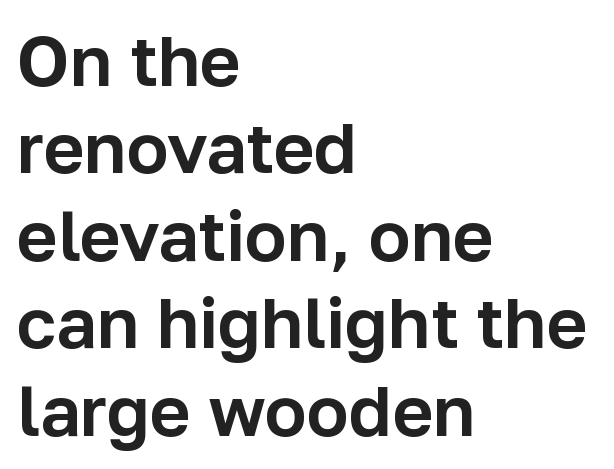
{"serif": "no", "italic": "no", "width": "normal", "stroke_contrast": "low", "x_height": "medium", "monospaced": "no", "underline": "no", "align": "left", "line_spacing": "normal", "line_spacing_ratio": 1.25, "letter_spacing": "normal", "letter_spacing_em": 0.0, "glyph_px": 70}
